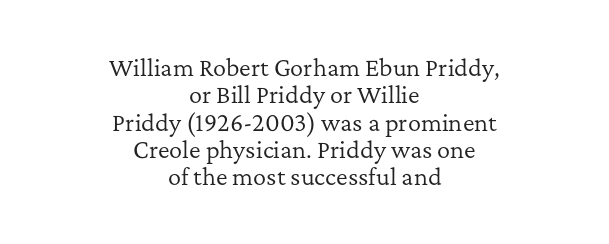
{"italic": "no", "bold": "no", "underline": "no", "align": "center", "line_spacing_ratio": 1.24, "letter_spacing": "normal", "letter_spacing_em": 0.0, "glyph_px": 22}
